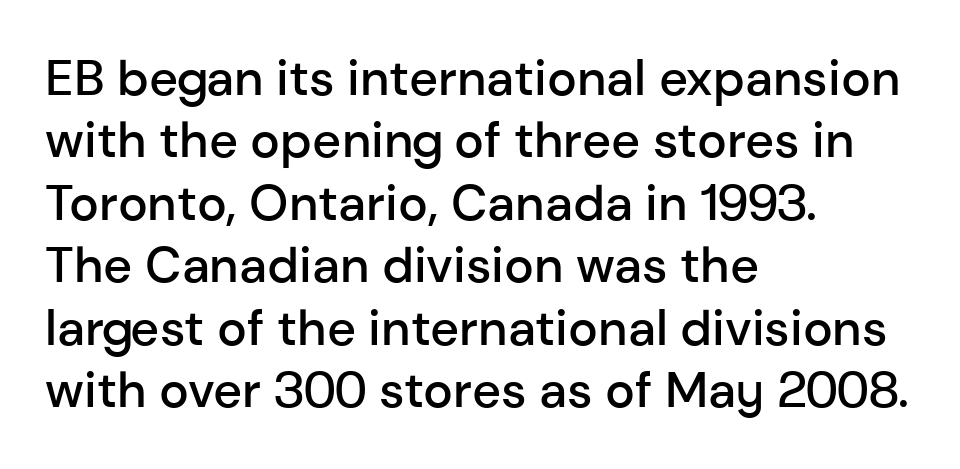
Heft: intermediate — a semibold. The rendering uses a moderate line-height, typical for paragraphs. The zone under the glyphs is completely vacant. This is roman type, the default non-slanted kind. The compositor pushed each line to the left boundary. Standard letterfit; no display-style spreading of the glyphs.
